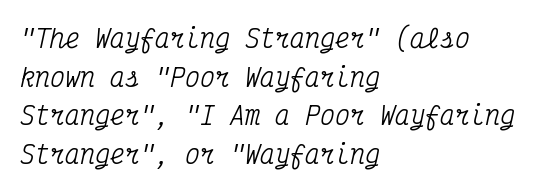
{"italic": "yes", "lean": "right", "slant_degrees": 12, "underline": "no", "align": "left", "line_spacing": "normal", "line_spacing_ratio": 1.55, "letter_spacing": "normal", "letter_spacing_em": 0.0, "glyph_px": 25}
